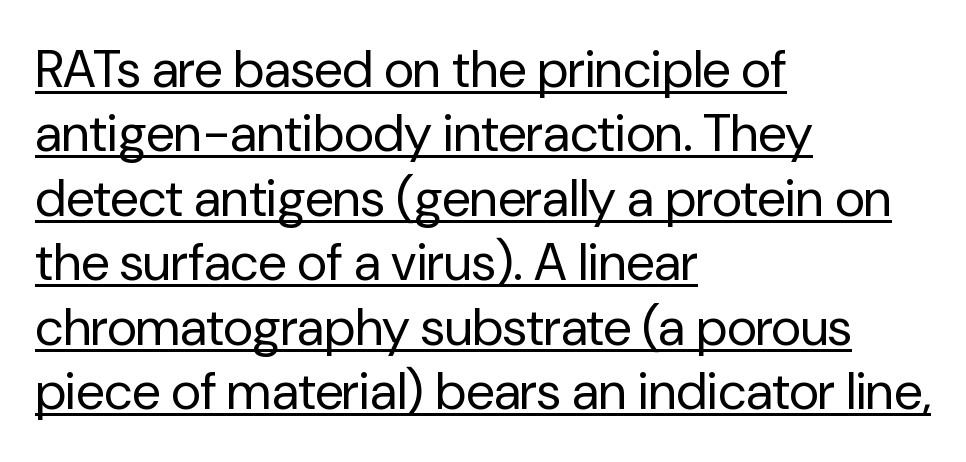
The image shows 52 px regular-weight sans-serif type, upright; set left-aligned, line spacing 1.24x, normal letter spacing, underlined; low stroke contrast and a medium x-height.
